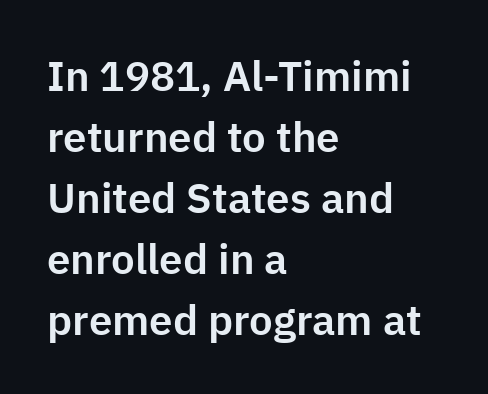
Q: Is the text italic (slanted)? A: No, it is upright.
Q: Is the typeface a serif or a sans-serif typeface? A: Sans-serif.
Q: Is the text underlined? A: No.
Q: How is the paragraph aligned? A: Left-aligned.
Q: Is the spacing between letters normal or unusually wide? A: Normal.
Q: Is the spacing between lines tight, normal or loose? A: Normal.
Q: Width (condensed, normal, or wide)? A: Normal.
Q: Stroke contrast? A: Low.
Q: x-height? A: Medium.
Q: Monospaced? A: No.
